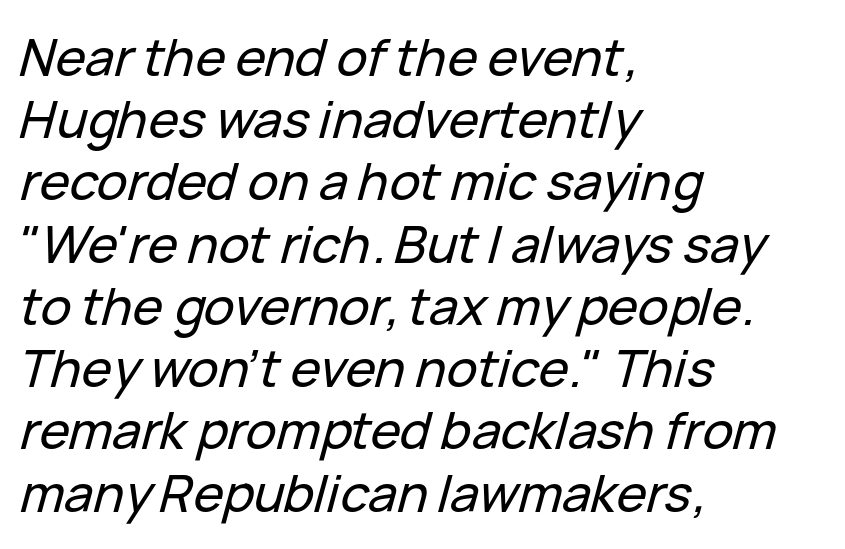
Descenders hang freely into open space. The lines are quadded left. Is the letter spacing exaggerated? No — it looks like the ordinary default. These lines were composed using italics.
